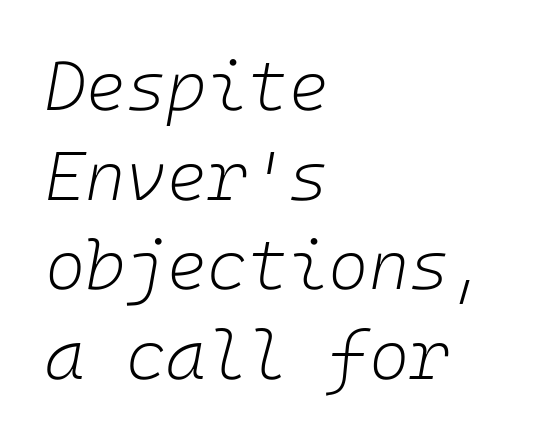
The image shows 69 px light type, italic (leaning right); set left-aligned, normal line spacing (1.3x), normal letter spacing, not underlined; low stroke contrast and a medium x-height.
